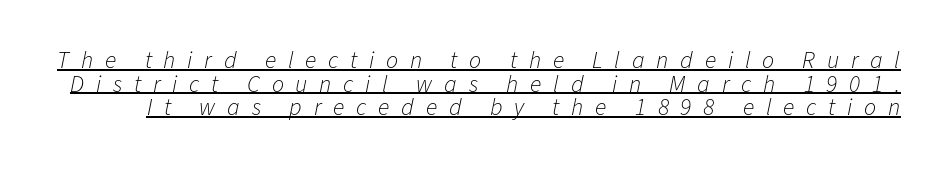
Q: Is the text bold? A: No.
Q: Is the text italic (slanted)? A: Yes, it leans right by about 11 degrees.
Q: Is the text underlined? A: Yes.
Q: Is the spacing between letters normal or unusually wide? A: Unusually wide.
Q: Is the spacing between lines tight, normal or loose? A: Tight.
